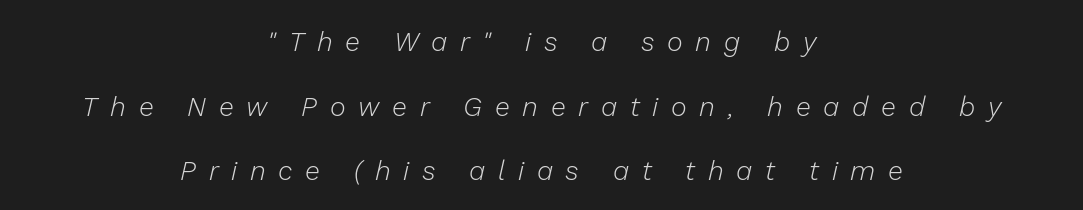
The image shows 27 px text type, italic (leaning right); set centered, loose line spacing (2.39x), unusually wide letter spacing (+0.47 em), not underlined.
